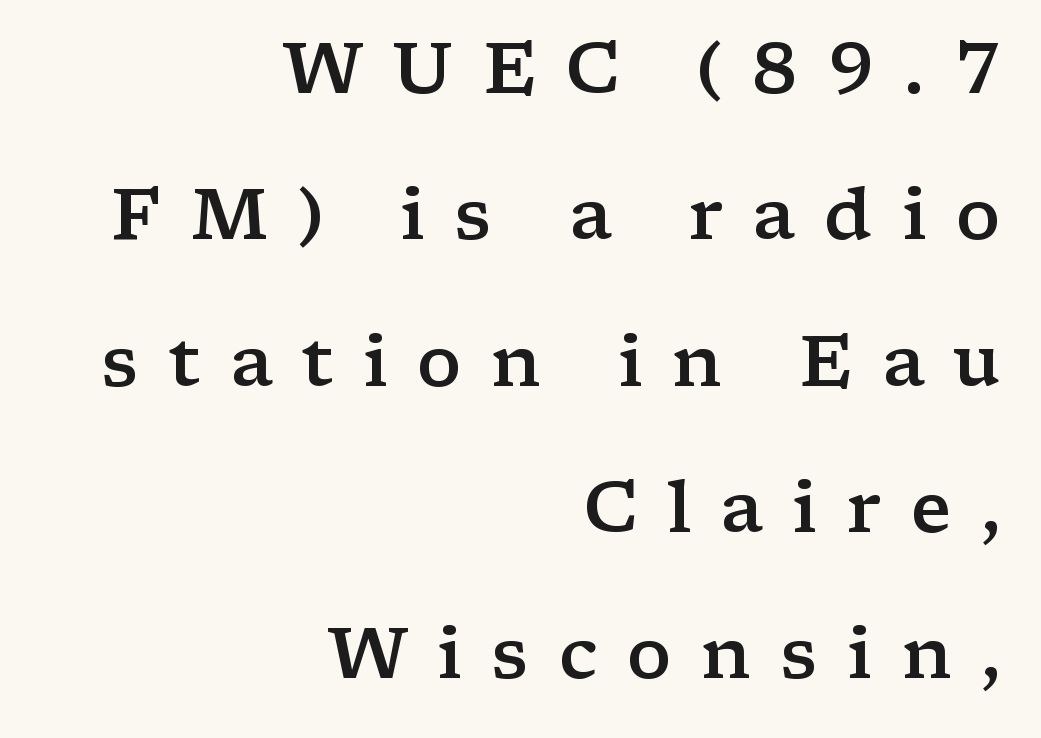
The image shows 71 px semibold, wide serif type, upright; set right-aligned, loose line spacing (2.06x), unusually wide letter spacing (+0.41 em), not underlined; low stroke contrast and a medium x-height.
